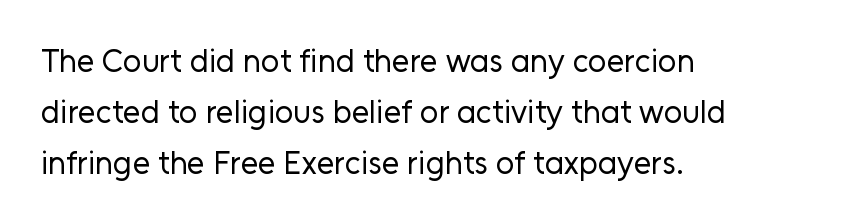
The image shows 32 px regular-weight sans-serif type, upright; set left-aligned, normal line spacing (1.59x), normal letter spacing, not underlined; low stroke contrast and a medium x-height.
